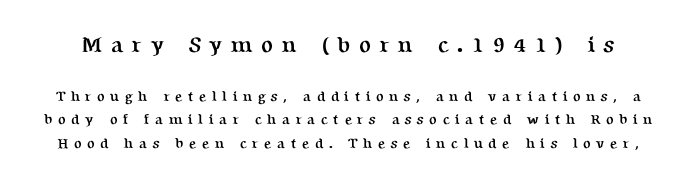
{"italic": "no", "bold": "yes", "underline": "no", "line_spacing": "normal", "line_spacing_ratio": 1.69, "letter_spacing": "wide", "letter_spacing_em": 0.38, "larger_block": "first", "size_ratio": 1.57, "glyph_px": 22}
